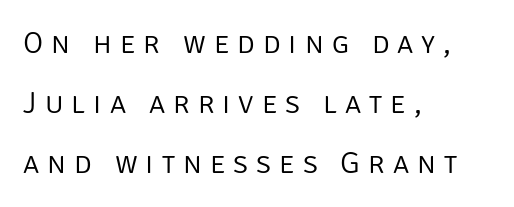
Q: Is the text bold? A: No.
Q: Is the text italic (slanted)? A: No, it is upright.
Q: Is the typeface a serif or a sans-serif typeface? A: Sans-serif.
Q: Is the text underlined? A: No.
Q: How is the paragraph aligned? A: Left-aligned.
Q: Is the spacing between letters normal or unusually wide? A: Unusually wide.
Q: Is the spacing between lines tight, normal or loose? A: Loose.
Q: Width (condensed, normal, or wide)? A: Normal.
Q: Stroke contrast? A: Low.
Q: x-height? A: Large.
Q: Monospaced? A: No.
